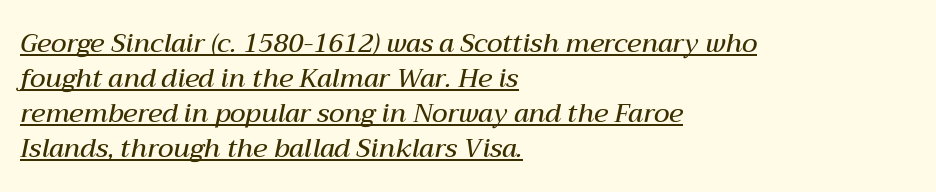
The image shows 26 px text type, italic (leaning right); set left-aligned, normal line spacing (1.35x), normal letter spacing, underlined.
